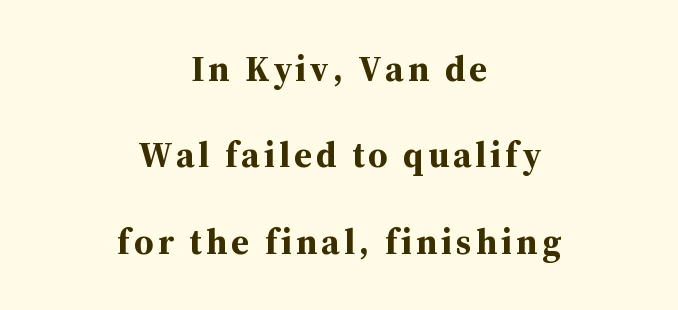
The image shows 36 px bold serif type, upright; set centered, loose line spacing (2.4x), not underlined; medium stroke contrast and a medium x-height.
